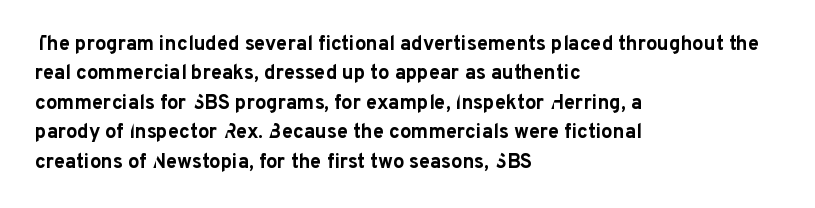
Q: Is the text bold? A: Yes.
Q: Is the text italic (slanted)? A: No, it is upright.
Q: Is the text underlined? A: No.
Q: How is the paragraph aligned? A: Left-aligned.
Q: Is the spacing between letters normal or unusually wide? A: Normal.
Q: Is the spacing between lines tight, normal or loose? A: Normal.
